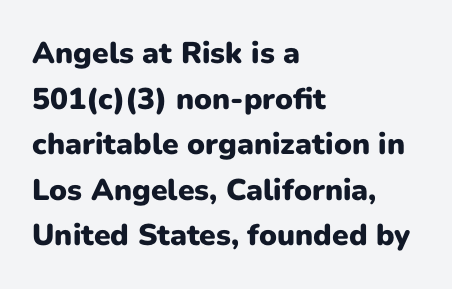
The image shows 30 px heavy sans-serif type, upright; set left-aligned, normal line spacing (1.52x), normal letter spacing, not underlined; low stroke contrast and a medium x-height.
